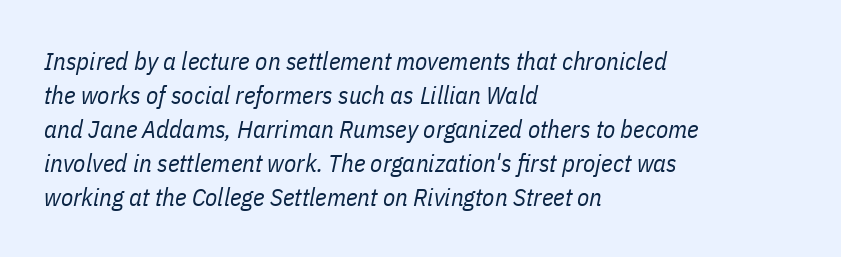
{"italic": "yes", "lean": "right", "slant_degrees": 11, "bold": "no", "underline": "no", "align": "left", "line_spacing": "normal", "line_spacing_ratio": 1.36, "letter_spacing": "normal", "letter_spacing_em": 0.0, "glyph_px": 25}
